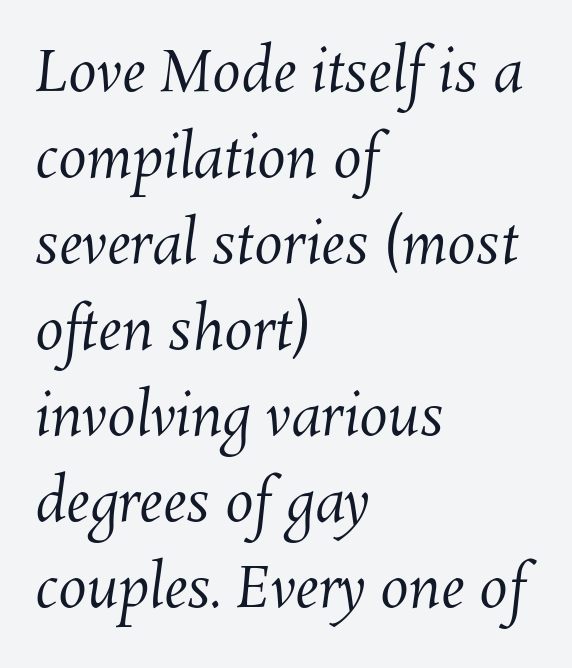
{"bold": "no", "weight": "regular", "width": "normal", "stroke_contrast": "medium", "x_height": "medium", "monospaced": "no", "underline": "no", "align": "left", "line_spacing": "normal", "line_spacing_ratio": 1.51, "letter_spacing": "normal", "letter_spacing_em": 0.0, "glyph_px": 57}
